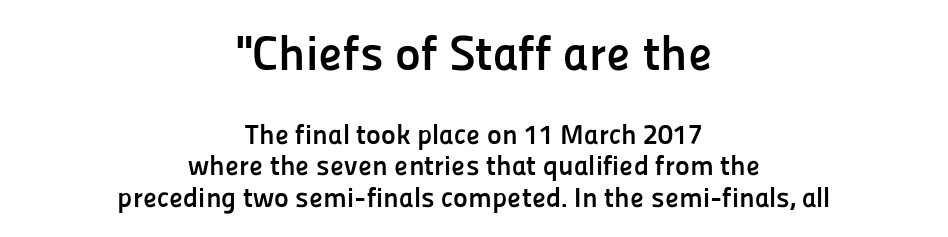
The image shows 49 px semibold sans-serif type, upright; set centered, tight line spacing (1.12x), normal letter spacing, not underlined; the first (top) block is 1.75x larger; low stroke contrast and a medium x-height.
